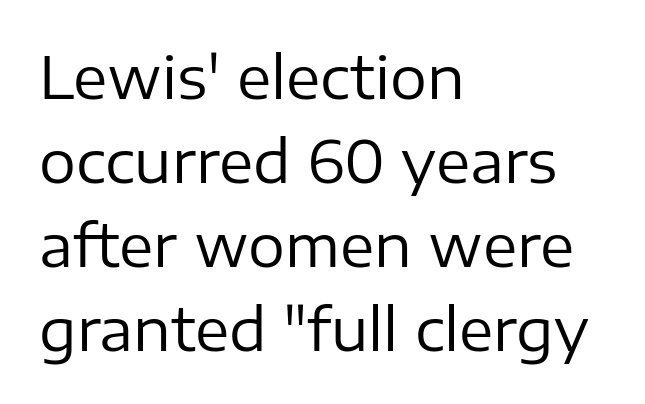
The cut favours lightness, reaching ordinary text weight at its darkest. Layout note: lines flush left. The type sits square on the baseline with zero lean. Varying glyph widths throughout — classic text-font behaviour. Bare-footed words on every line.
